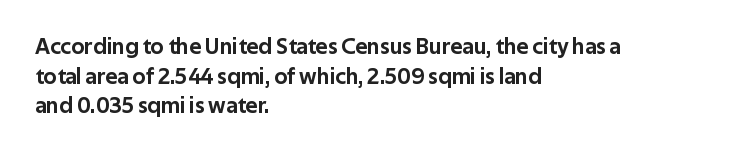
Q: Is the text italic (slanted)? A: No, it is upright.
Q: Is the text underlined? A: No.
Q: How is the paragraph aligned? A: Left-aligned.
Q: Is the spacing between letters normal or unusually wide? A: Normal.
Q: Is the spacing between lines tight, normal or loose? A: Normal.
